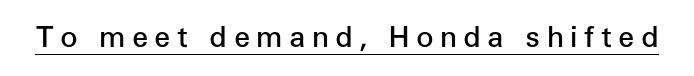
The image shows 29 px semibold sans-serif type, upright; set unusually wide letter spacing (+0.22 em), underlined; low stroke contrast and a medium x-height.
